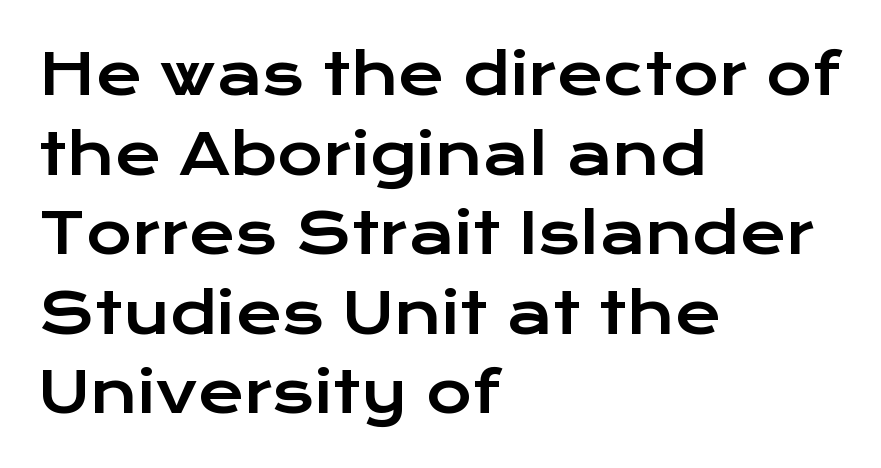
This sample has the flowing, uneven cadence of proportional lettering. Baseline-to-baseline distance is the conventional proportion of letter height. Characters remain perfectly vertical along every line. Type without underlining.
